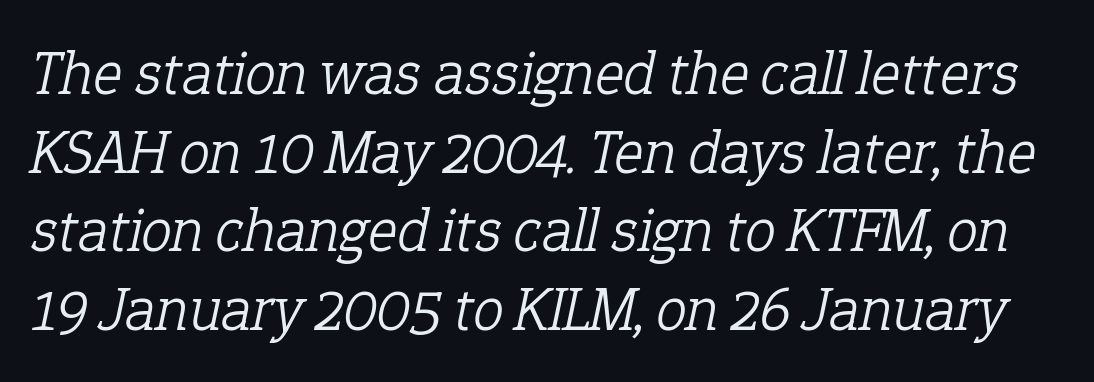
Characters follow at the spacing the type designer built in. The passage shown is not bold in any degree. Designer's note — italics engaged. These lines are composed in type with serifs. The face used here is proportionally spaced, like ordinary book or web type. The gap between lines stays unmarked.
